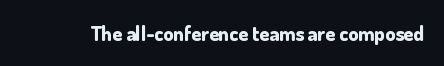
The rendering keeps characters at their native spacing. Underlining? Definitely not there. Nope, not italic — everything's standing straight. Set as a true bold cut, around the 700 mark.
